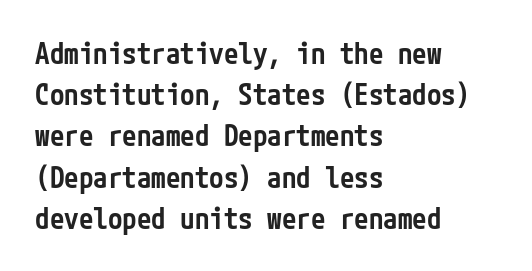
The image shows 29 px semibold, condensed sans-serif type, upright; set left-aligned, normal line spacing (1.42x), normal letter spacing, not underlined; low stroke contrast and a medium x-height.
